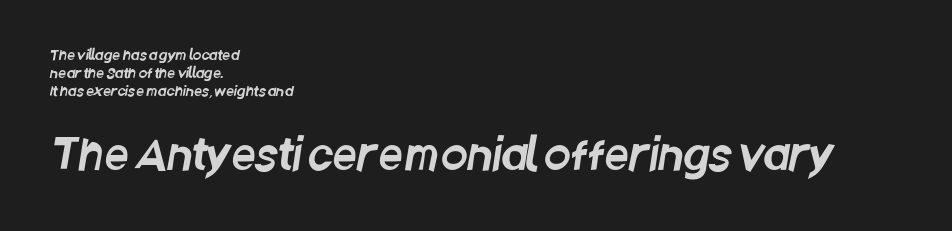
No feet cap the strokes, marking this as sans-serif type. Honestly, the letter spacing is just normal — you wouldn't notice it. Which margin do the lines hug? The left one — the right edge is uneven. Typesetter's note — lower block bumped up in size, upper block left smaller. These lines sit exactly where default settings would place them.
